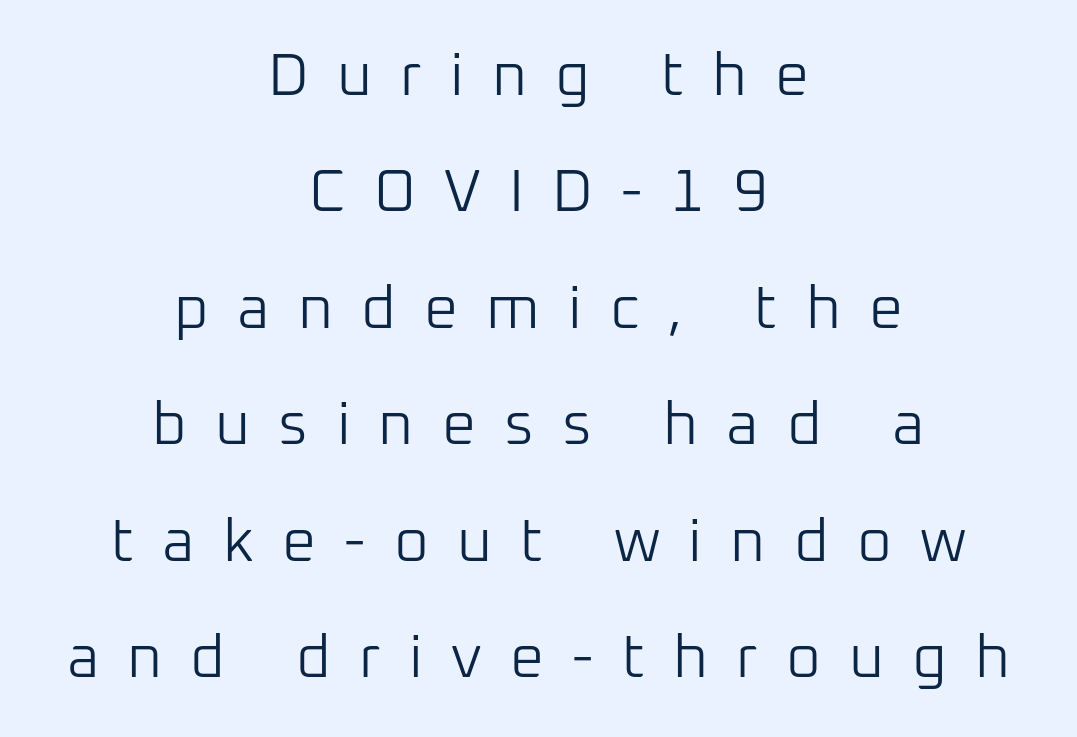
Q: Is the text bold? A: No.
Q: Is the text italic (slanted)? A: No, it is upright.
Q: Is the typeface a serif or a sans-serif typeface? A: Sans-serif.
Q: Is the text underlined? A: No.
Q: How is the paragraph aligned? A: Centered.
Q: Is the spacing between letters normal or unusually wide? A: Unusually wide.
Q: Is the spacing between lines tight, normal or loose? A: Loose.
Q: Width (condensed, normal, or wide)? A: Normal.
Q: Stroke contrast? A: Low.
Q: x-height? A: Medium.
Q: Monospaced? A: No.
